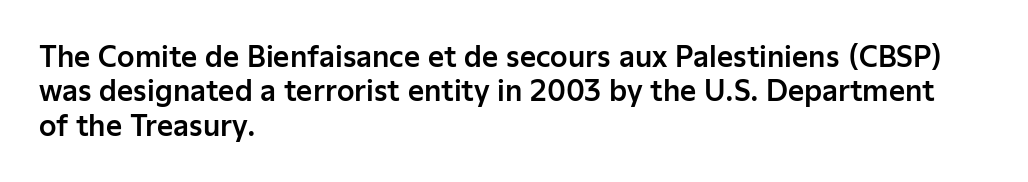
The image shows 28 px sans-serif type, upright; set left-aligned, line spacing 1.23x, normal letter spacing, not underlined; low stroke contrast and a medium x-height.
